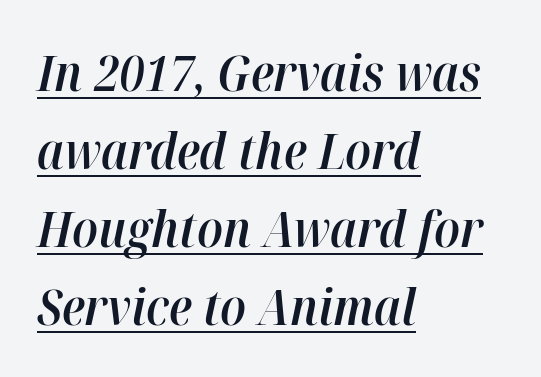
{"italic": "yes", "lean": "right", "slant_degrees": 12, "bold": "semi", "weight": "semibold", "width": "normal", "stroke_contrast": "high", "x_height": "medium", "monospaced": "no", "underline": "yes", "align": "left", "line_spacing": "normal", "line_spacing_ratio": 1.56, "letter_spacing": "normal", "letter_spacing_em": 0.0, "glyph_px": 50}
